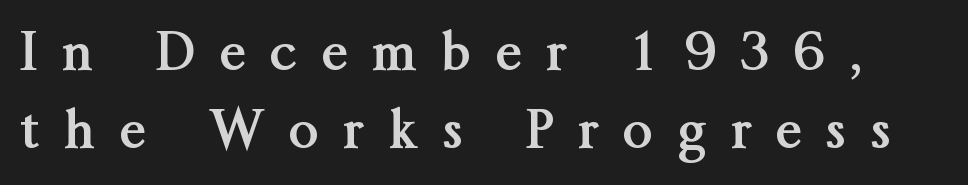
{"serif": "yes", "italic": "no", "bold": "yes", "weight": "semibold", "width": "normal", "stroke_contrast": "medium", "x_height": "medium", "monospaced": "no", "underline": "no", "line_spacing": "normal", "line_spacing_ratio": 1.48, "letter_spacing": "wide", "letter_spacing_em": 0.47, "glyph_px": 53}
